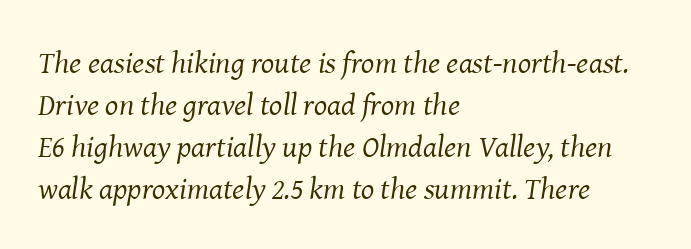
Q: Is the text bold? A: No.
Q: Is the text italic (slanted)? A: Yes, it leans right by about 8 degrees.
Q: Is the typeface a serif or a sans-serif typeface? A: Serif.
Q: Is the text underlined? A: No.
Q: How is the paragraph aligned? A: Left-aligned.
Q: Is the spacing between letters normal or unusually wide? A: Normal.
Q: Is the spacing between lines tight, normal or loose? A: Normal.
Q: Width (condensed, normal, or wide)? A: Normal.
Q: Stroke contrast? A: Medium.
Q: x-height? A: Medium.
Q: Monospaced? A: No.
